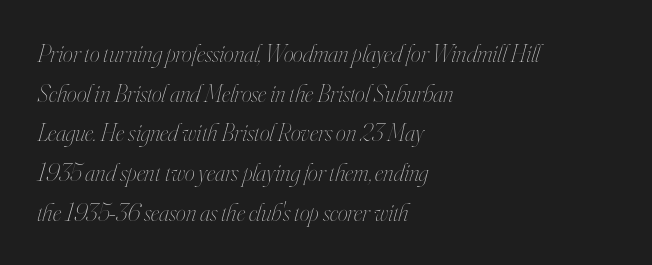
{"italic": "yes", "lean": "right", "slant_degrees": 16, "bold": "no", "underline": "no", "align": "left", "line_spacing": "normal", "line_spacing_ratio": 1.59, "letter_spacing": "normal", "letter_spacing_em": 0.0, "glyph_px": 25}
